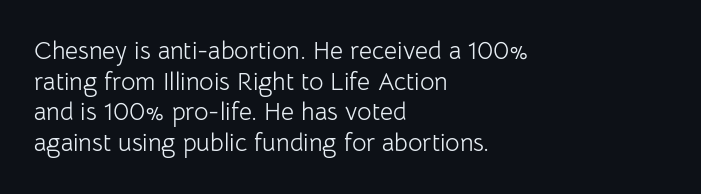
Q: Is the text bold? A: No.
Q: Is the text italic (slanted)? A: No, it is upright.
Q: Is the text underlined? A: No.
Q: How is the paragraph aligned? A: Left-aligned.
Q: Is the spacing between letters normal or unusually wide? A: Normal.
